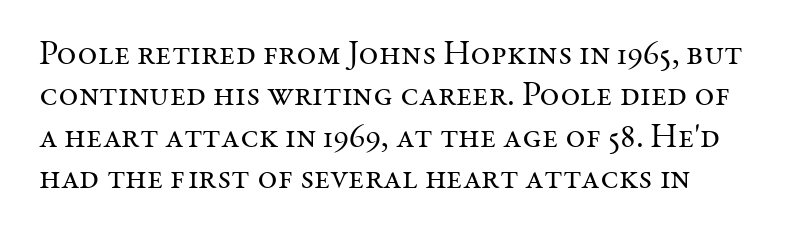
Q: Is the text bold? A: No.
Q: Is the text italic (slanted)? A: No, it is upright.
Q: Is the typeface a serif or a sans-serif typeface? A: Serif.
Q: Is the text underlined? A: No.
Q: Is the spacing between letters normal or unusually wide? A: Normal.
Q: Width (condensed, normal, or wide)? A: Normal.
Q: Stroke contrast? A: Medium.
Q: x-height? A: Medium.
Q: Monospaced? A: No.
